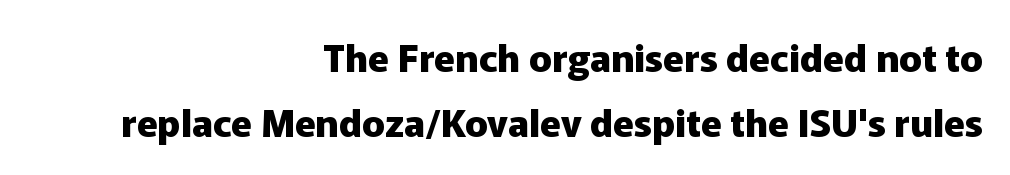
The image shows 38 px heavy sans-serif type, upright; set right-aligned, line spacing 1.71x, normal letter spacing, not underlined; low stroke contrast and a medium x-height.
